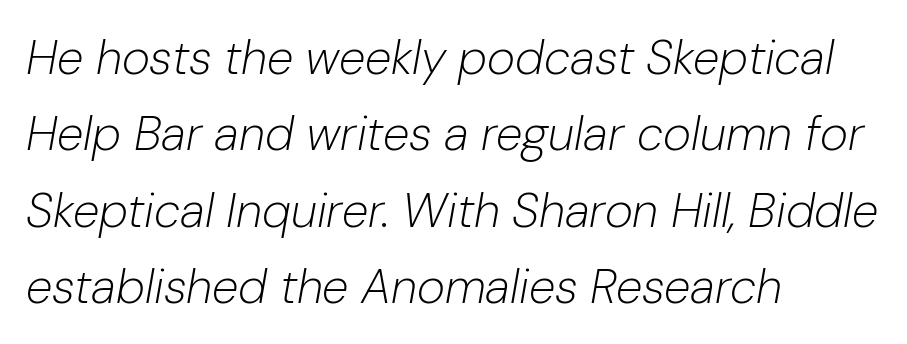
Caption: multi-line text, flush left, ragged right. The face used here has a pronounced slope to its letters. The space beneath each line is pristine and unruled. Default kerning and tracking; the words read as compact shapes. Summary of vertical rhythm: regular, with standard interline spacing. Looks like regular typesetting: each glyph gets only the width it needs.
